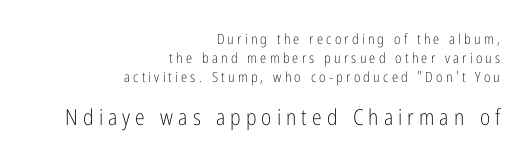
The vertical gap from one line to the next is medium. In CSS terms this would be text-align: right. Stems here are at most as thick as an everyday book face. The tracking jumps out immediately: characters are airy and widely separated.
